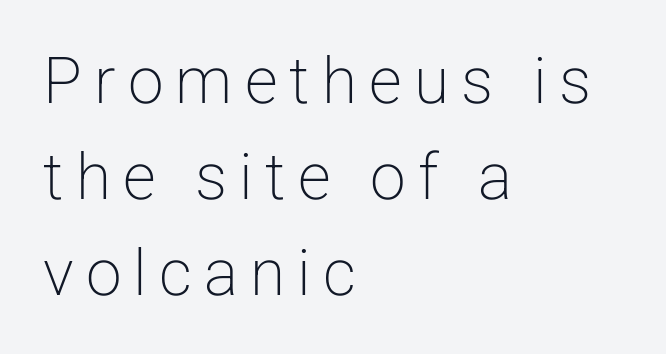
{"serif": "no", "italic": "no", "bold": "no", "weight": "light", "width": "normal", "stroke_contrast": "low", "x_height": "medium", "monospaced": "no", "underline": "no", "align": "left", "line_spacing": "normal", "line_spacing_ratio": 1.5, "glyph_px": 64}
